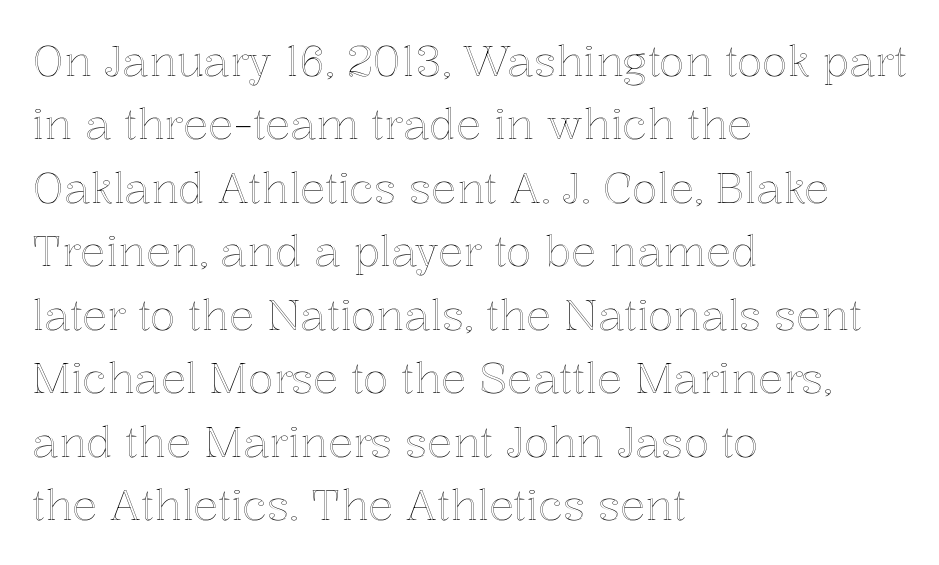
Q: Is the text italic (slanted)? A: No, it is upright.
Q: Is the text underlined? A: No.
Q: How is the paragraph aligned? A: Left-aligned.
Q: Is the spacing between letters normal or unusually wide? A: Normal.
Q: Is the spacing between lines tight, normal or loose? A: Normal.
Q: Width (condensed, normal, or wide)? A: Normal.
Q: x-height? A: Medium.
Q: Monospaced? A: No.
